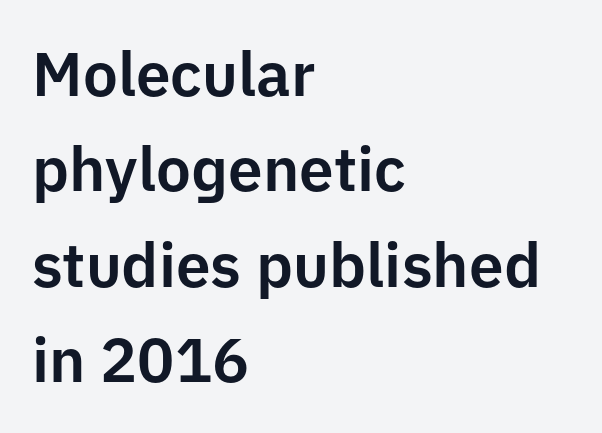
The image shows 62 px sans-serif type, upright; set left-aligned, normal line spacing (1.54x), normal letter spacing, not underlined; low stroke contrast and a medium x-height.
